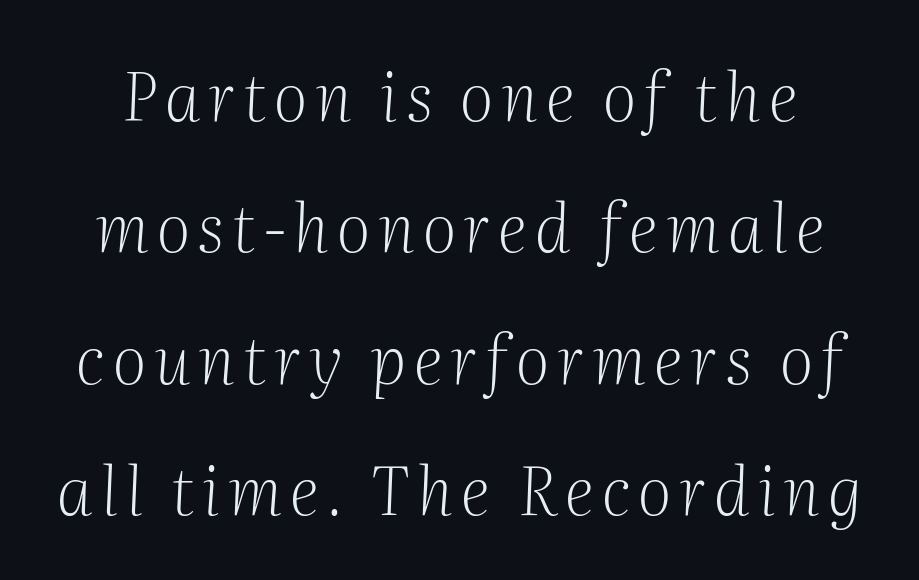
The image shows 66 px light serif type, italic (leaning right); set loose line spacing (1.99x), not underlined; medium stroke contrast and a medium x-height.
